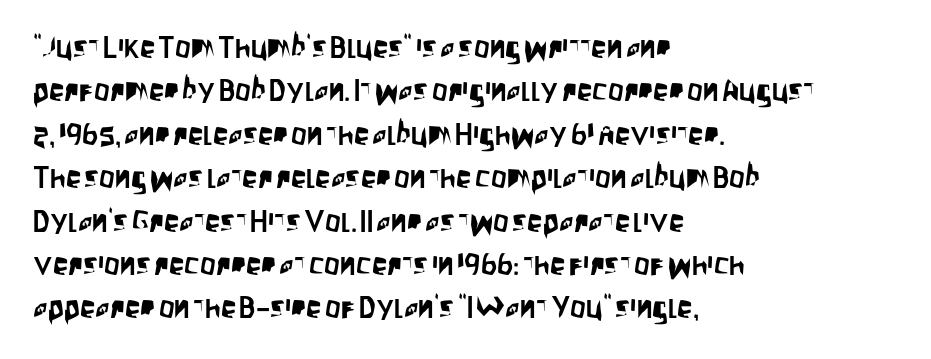
{"serif": "no", "italic": "no", "width": "condensed", "stroke_contrast": "low", "x_height": "large", "monospaced": "no", "underline": "no", "align": "left", "line_spacing": "normal", "line_spacing_ratio": 1.4, "letter_spacing": "normal", "letter_spacing_em": 0.0, "glyph_px": 31}
